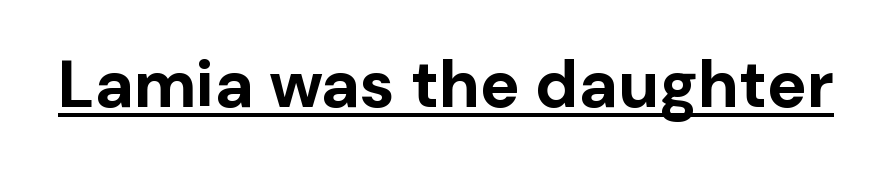
The image shows 66 px bold sans-serif type, upright; set normal letter spacing, underlined; low stroke contrast and a medium x-height.
